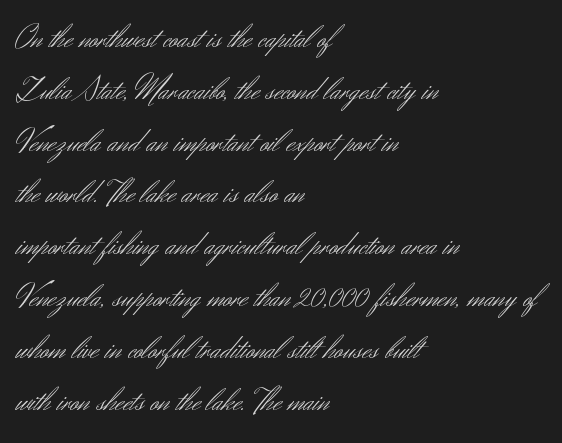
The image shows 33 px light sans-serif type; set left-aligned, normal line spacing (1.57x), normal letter spacing, not underlined; medium stroke contrast and a small x-height.
